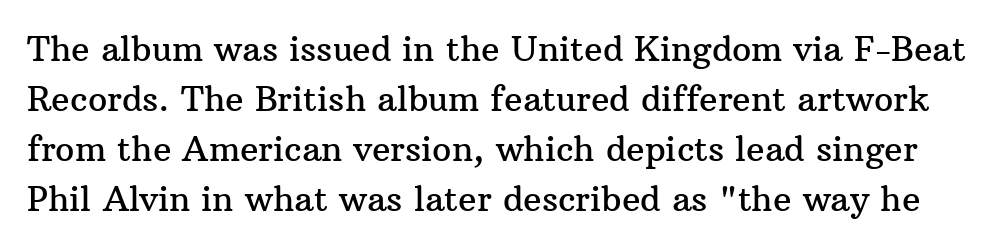
{"serif": "yes", "italic": "no", "width": "normal", "stroke_contrast": "medium", "x_height": "medium", "monospaced": "no", "underline": "no", "line_spacing": "normal", "line_spacing_ratio": 1.47, "letter_spacing": "normal", "letter_spacing_em": 0.0, "glyph_px": 34}
